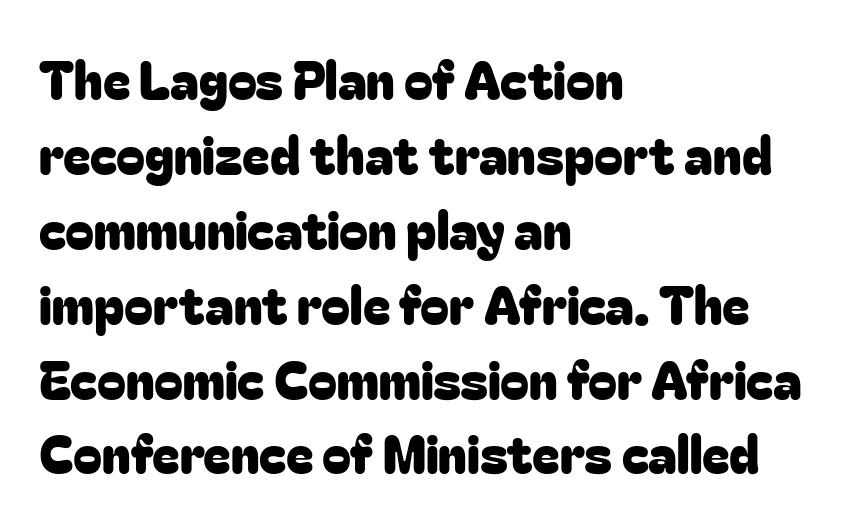
{"serif": "no", "italic": "no", "width": "normal", "stroke_contrast": "low", "x_height": "medium", "monospaced": "no", "underline": "no", "align": "left", "line_spacing": "normal", "line_spacing_ratio": 1.44, "letter_spacing": "normal", "letter_spacing_em": 0.0, "glyph_px": 52}
